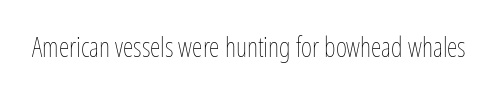
{"italic": "no", "bold": "no", "underline": "no", "letter_spacing": "normal", "letter_spacing_em": 0.0, "glyph_px": 27}
